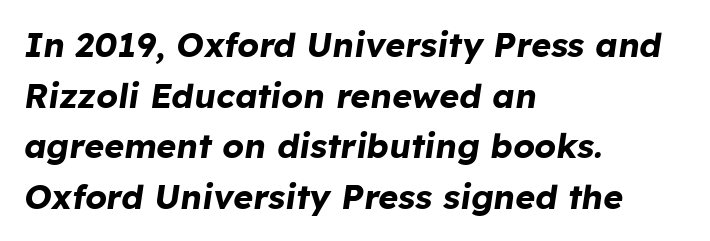
Q: Is the text bold? A: Yes.
Q: Is the text italic (slanted)? A: Yes, it leans right by about 8 degrees.
Q: Is the text underlined? A: No.
Q: How is the paragraph aligned? A: Left-aligned.
Q: Is the spacing between letters normal or unusually wide? A: Normal.
Q: Is the spacing between lines tight, normal or loose? A: Normal.
Q: Width (condensed, normal, or wide)? A: Normal.
Q: Stroke contrast? A: Low.
Q: x-height? A: Medium.
Q: Monospaced? A: No.
